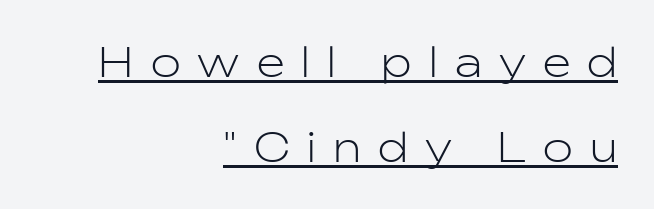
The image shows 40 px light sans-serif type, upright; set right-aligned, loose line spacing (2.12x), unusually wide letter spacing (+0.43 em), underlined; low stroke contrast and a medium x-height.
